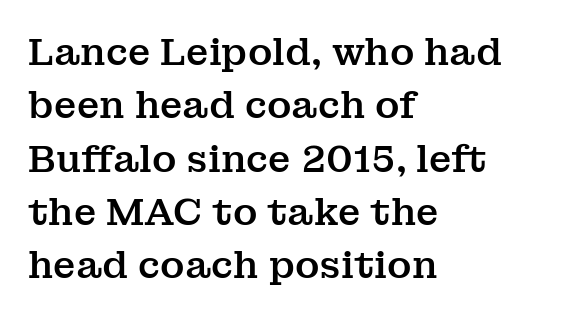
Q: Is the text italic (slanted)? A: No, it is upright.
Q: Is the typeface a serif or a sans-serif typeface? A: Serif.
Q: Is the text underlined? A: No.
Q: How is the paragraph aligned? A: Left-aligned.
Q: Is the spacing between letters normal or unusually wide? A: Normal.
Q: Is the spacing between lines tight, normal or loose? A: Normal.
Q: Width (condensed, normal, or wide)? A: Normal.
Q: Stroke contrast? A: Medium.
Q: x-height? A: Medium.
Q: Monospaced? A: No.
